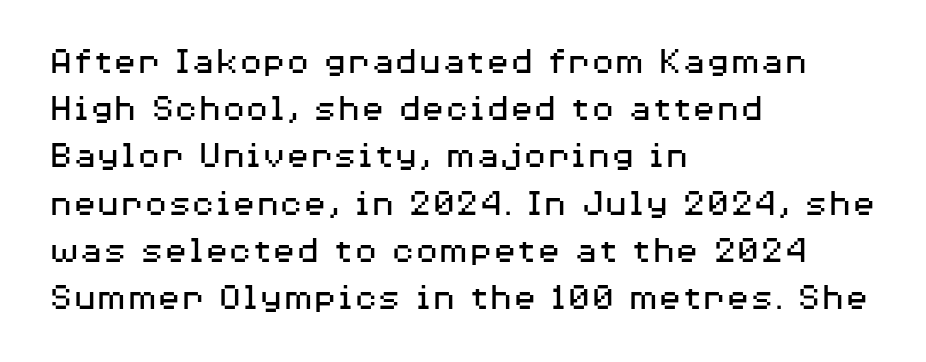
The image shows 39 px regular-weight, wide sans-serif type, upright; set left-aligned, line spacing 1.21x, normal letter spacing, not underlined; medium stroke contrast and a medium x-height.
